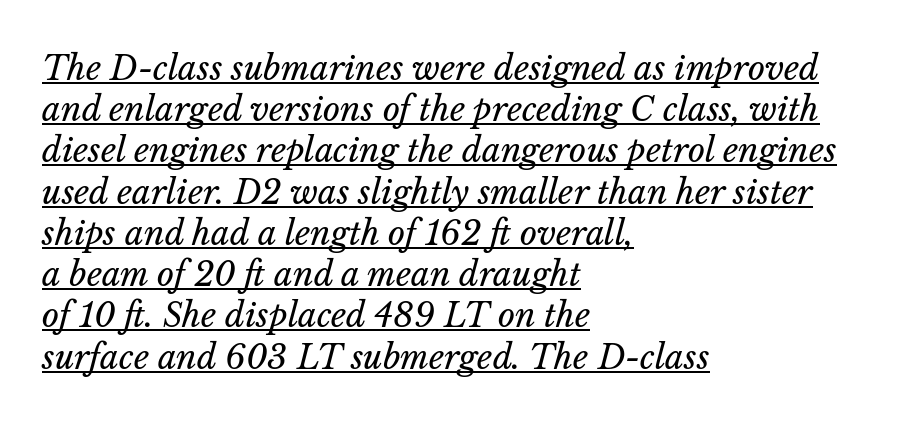
Q: Is the text bold? A: No.
Q: Is the text italic (slanted)? A: Yes, it leans right by about 14 degrees.
Q: Is the text underlined? A: Yes.
Q: How is the paragraph aligned? A: Left-aligned.
Q: Is the spacing between letters normal or unusually wide? A: Normal.
Q: Is the spacing between lines tight, normal or loose? A: Normal.
Q: Width (condensed, normal, or wide)? A: Normal.
Q: Stroke contrast? A: Low.
Q: x-height? A: Medium.
Q: Monospaced? A: No.
